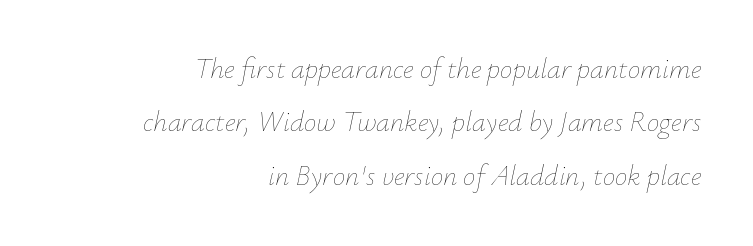
The image shows 28 px thin type, italic (leaning right); set right-aligned, loose line spacing (1.91x), normal letter spacing, not underlined; low stroke contrast and a small x-height.
